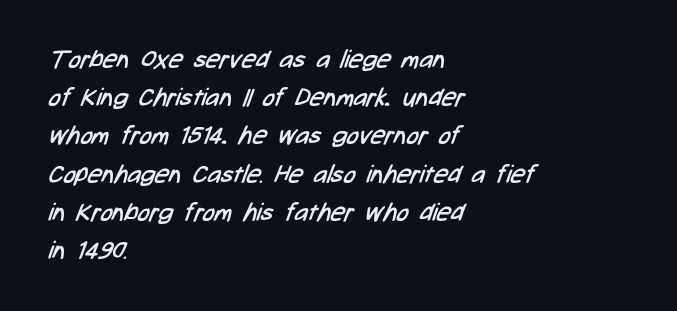
Every row of glyphs begins at an identical x-position on the left. The designer left line spacing at the default. No extra ink here — the face is not bold. Short note: letters normally spaced. The area under the type is left untouched.
